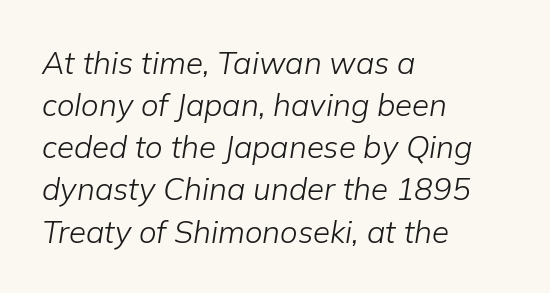
{"italic": "yes", "lean": "right", "slant_degrees": 9, "bold": "no", "weight": "light", "width": "normal", "stroke_contrast": "low", "x_height": "medium", "monospaced": "no", "underline": "no", "align": "left", "line_spacing": "normal", "line_spacing_ratio": 1.36, "letter_spacing": "normal", "letter_spacing_em": 0.0, "glyph_px": 31}
